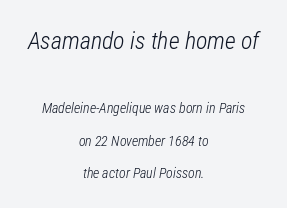
Alignment: centered. Counters stay open thanks to moderate or lighter strokes. Does extra space separate the letters? No, they use regular spacing. Between these two stacked blocks, the higher one wins on size. Bare-footed words on every line. Posture: slanted.
